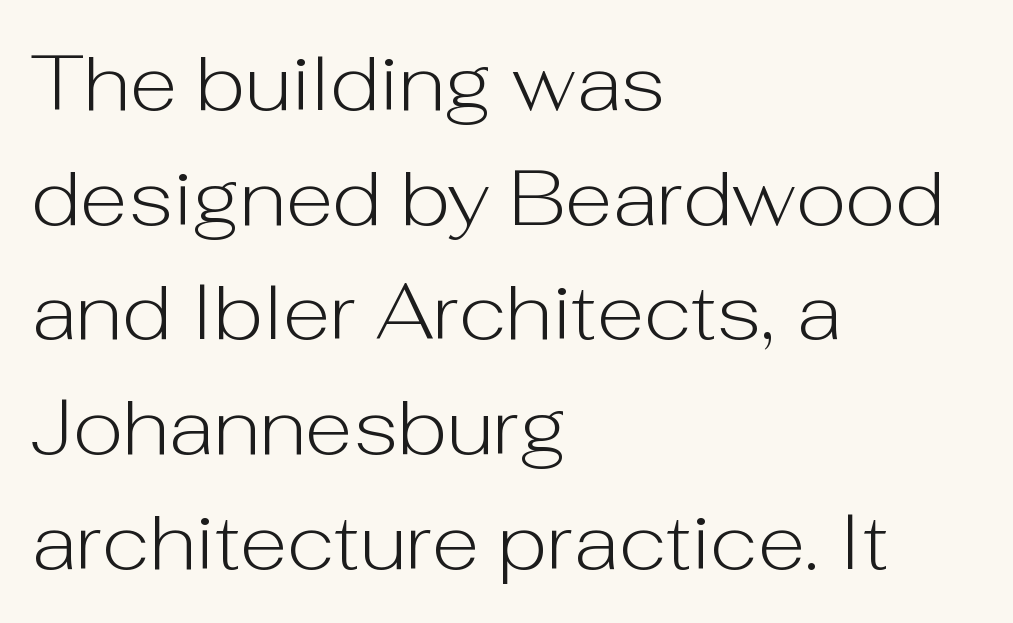
The image shows 78 px light sans-serif type, upright; set left-aligned, normal line spacing (1.47x), normal letter spacing, not underlined; low stroke contrast and a medium x-height.
